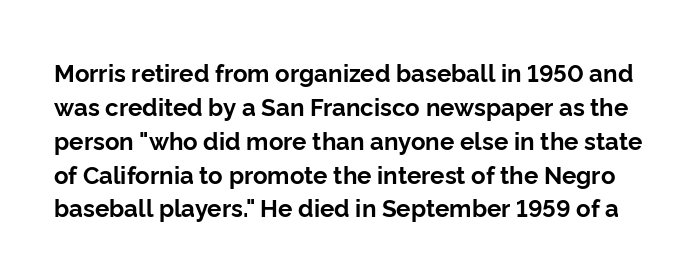
{"italic": "no", "bold": "yes", "underline": "no", "line_spacing": "normal", "line_spacing_ratio": 1.41, "letter_spacing": "normal", "letter_spacing_em": 0.0, "glyph_px": 24}
